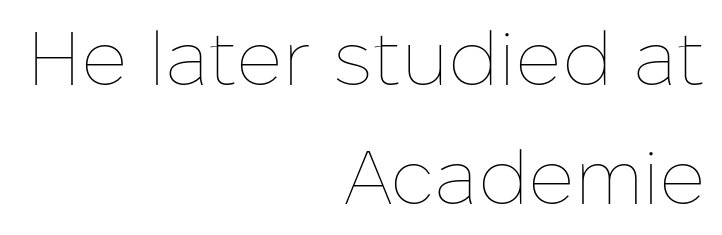
The image shows 76 px thin type, upright; set right-aligned, normal line spacing (1.56x), normal letter spacing, not underlined; low stroke contrast and a medium x-height.
